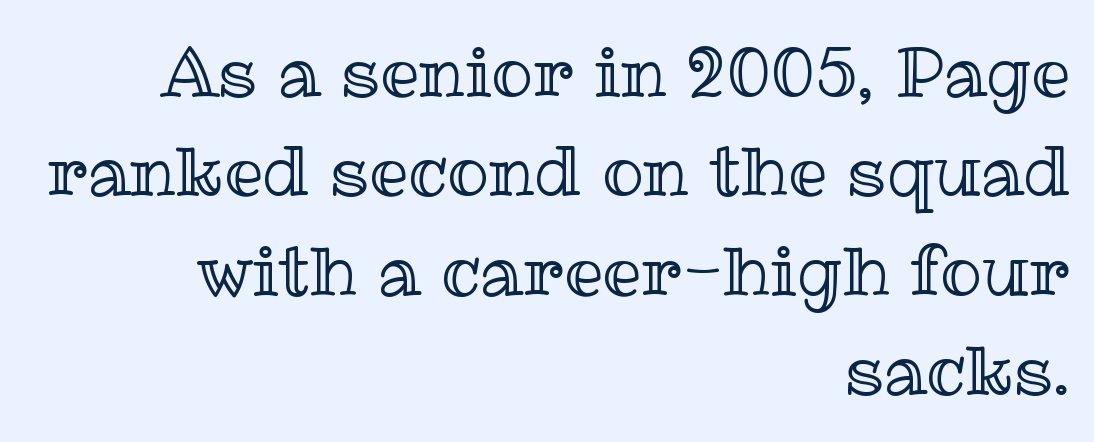
Q: Is the text italic (slanted)? A: No, it is upright.
Q: Is the text underlined? A: No.
Q: How is the paragraph aligned? A: Right-aligned.
Q: Is the spacing between letters normal or unusually wide? A: Normal.
Q: Is the spacing between lines tight, normal or loose? A: Normal.
Q: Width (condensed, normal, or wide)? A: Normal.
Q: x-height? A: Medium.
Q: Monospaced? A: No.
